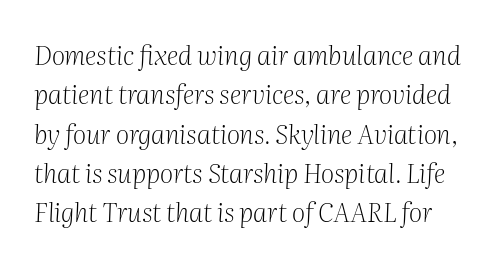
The image shows 26 px text type, italic (leaning right); set normal line spacing (1.51x), normal letter spacing, not underlined.
